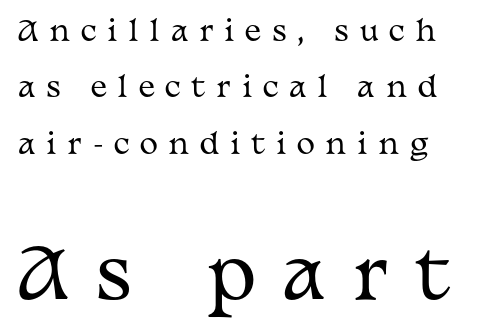
{"serif": "yes", "italic": "no", "bold": "no", "weight": "regular", "width": "wide", "stroke_contrast": "medium", "x_height": "medium", "monospaced": "no", "underline": "no", "line_spacing": "loose", "line_spacing_ratio": 2.01, "letter_spacing": "wide", "letter_spacing_em": 0.38, "larger_block": "second", "size_ratio": 2.5, "glyph_px": 70}
